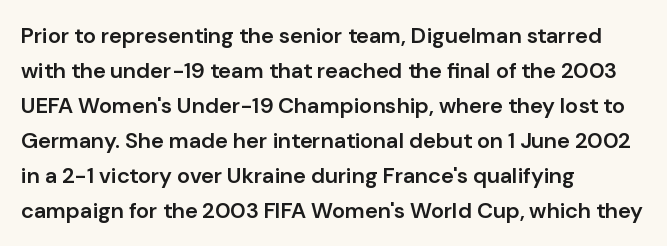
Rows of type keep a routine distance in the vertical direction. Tracking here is standard; glyphs follow each other at the usual distance. Ascenders rise straight up at ninety degrees. A fair bit of extra ink — the face is semibold, not bold.
